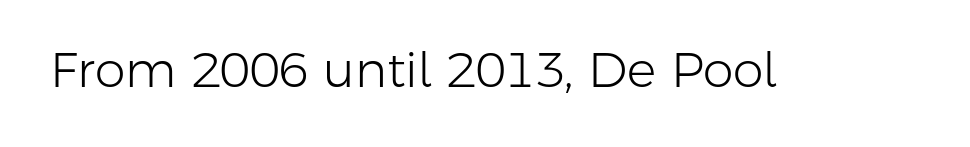
Ink coverage per letter is moderate at most. The glyphs are unaccompanied by any horizontal stroke below them. This is the regular roman posture of the typeface. Letter spacing: default.
